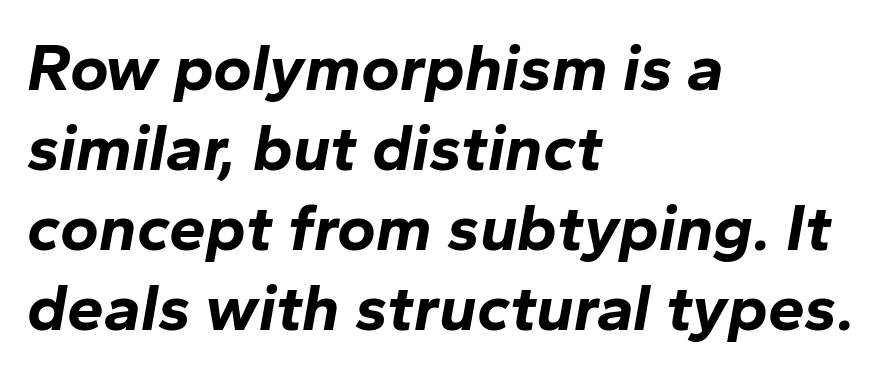
Plain, unruled lines of type. The passage shown has conventional tracking throughout. Is this a fixed-width face? No — the glyphs have proportional, varying widths. Emphasis by weight is at full strength: bold. In CSS terms this would be text-align: left. The axis of the letterforms is tilted away from vertical.
